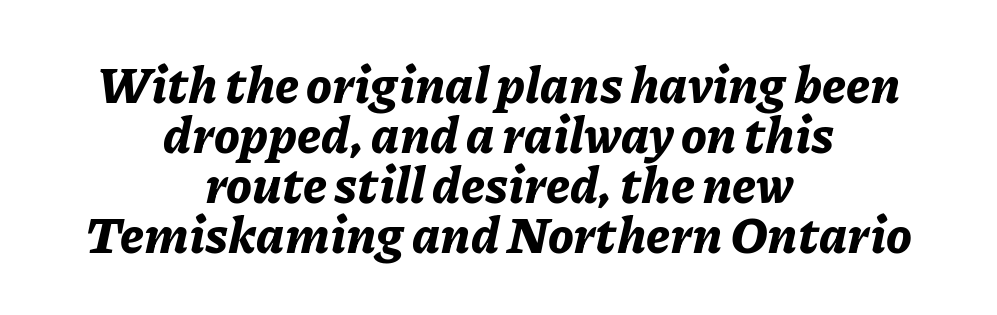
Q: Is the text bold? A: Yes.
Q: Is the text italic (slanted)? A: Yes, it leans right by about 11 degrees.
Q: Is the text underlined? A: No.
Q: How is the paragraph aligned? A: Centered.
Q: Is the spacing between letters normal or unusually wide? A: Normal.
Q: Is the spacing between lines tight, normal or loose? A: Tight.
Q: Width (condensed, normal, or wide)? A: Normal.
Q: Stroke contrast? A: Low.
Q: x-height? A: Medium.
Q: Monospaced? A: No.
